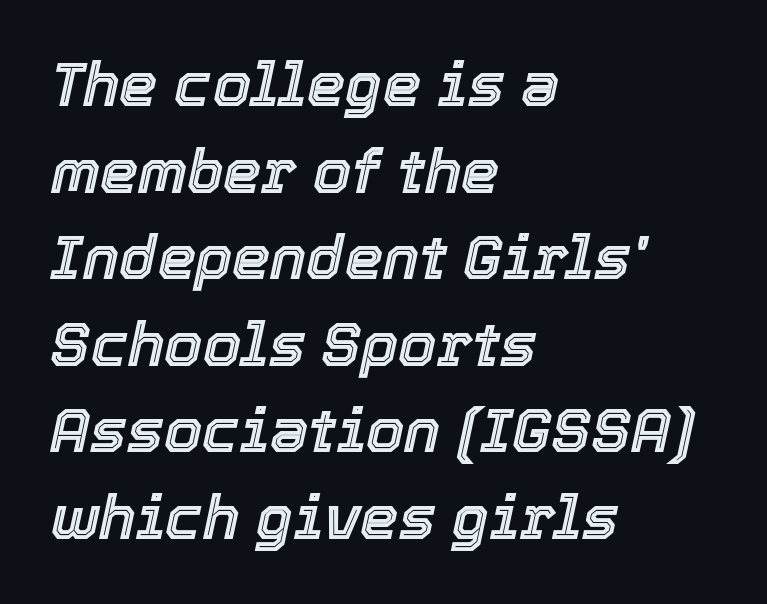
{"italic": "yes", "lean": "right", "slant_degrees": 12, "width": "normal", "x_height": "medium", "monospaced": "no", "underline": "no", "align": "left", "line_spacing": "normal", "line_spacing_ratio": 1.42, "letter_spacing": "normal", "letter_spacing_em": 0.0, "glyph_px": 61}
